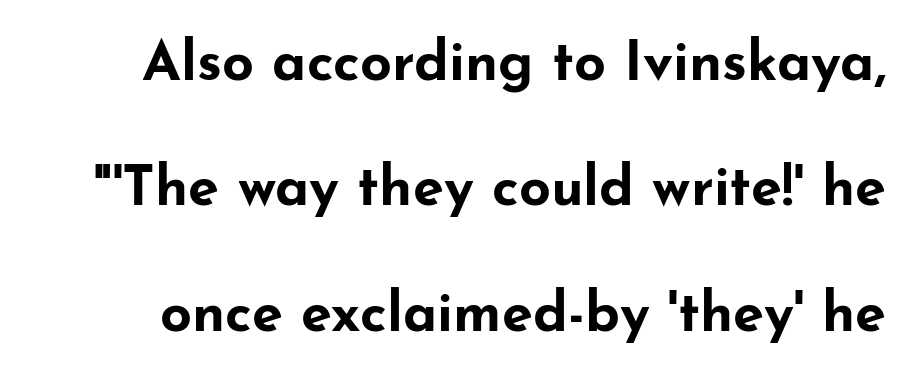
The image shows 56 px bold, wide sans-serif type, upright; set loose line spacing (2.24x), normal letter spacing, not underlined; low stroke contrast and a small x-height.
